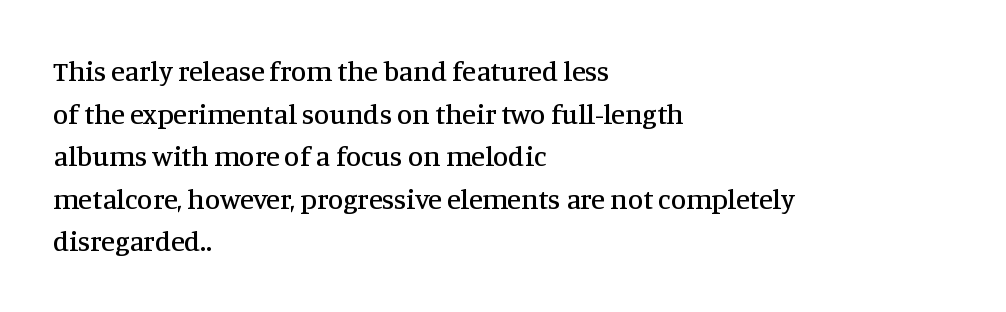
Lines of text with bare space underneath. Does the leading feel generous? No, just average. Characters remain perfectly vertical along every line. Honestly, the letter spacing is just normal — you wouldn't notice it. Does the type have serifs? Yes, each stem ends in a small foot. Caption: multi-line text, flush left, ragged right.
